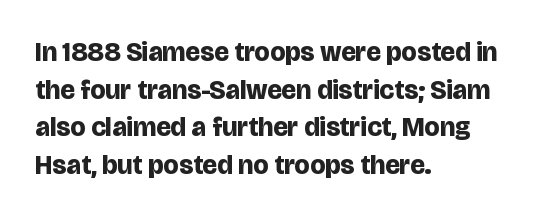
{"italic": "no", "bold": "yes", "underline": "no", "align": "left", "line_spacing": "normal", "line_spacing_ratio": 1.39, "letter_spacing": "normal", "letter_spacing_em": 0.0, "glyph_px": 27}
